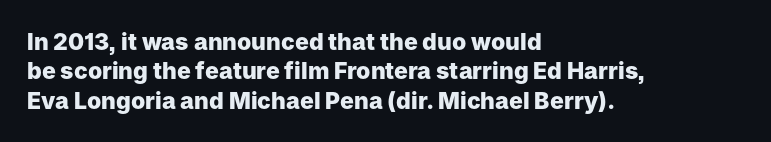
In terms of posture, this sample is upright. Whoever set this chose a conventional vertical rhythm. The space directly below the letters is spotless. A typesetter would call this zero additional tracking.
